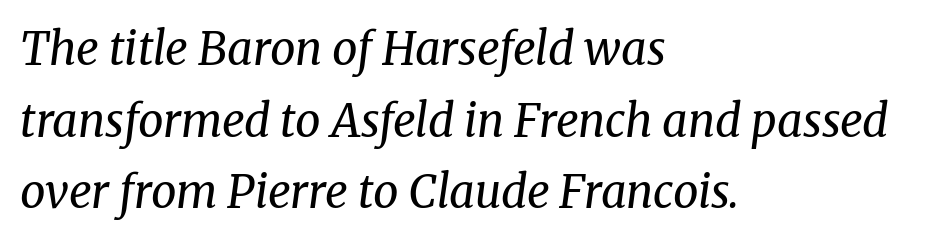
Q: Is the text bold? A: No.
Q: Is the text italic (slanted)? A: Yes, it leans right by about 8 degrees.
Q: Is the typeface a serif or a sans-serif typeface? A: Serif.
Q: Is the text underlined? A: No.
Q: How is the paragraph aligned? A: Left-aligned.
Q: Is the spacing between letters normal or unusually wide? A: Normal.
Q: Is the spacing between lines tight, normal or loose? A: Normal.
Q: Width (condensed, normal, or wide)? A: Normal.
Q: Stroke contrast? A: Medium.
Q: x-height? A: Medium.
Q: Monospaced? A: No.
